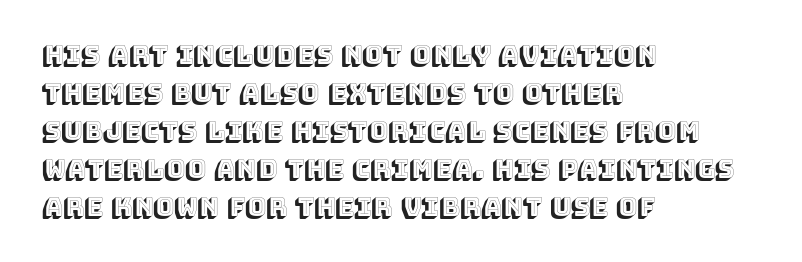
Plain, unruled lines of type. Each word holds together tightly as a unit, with standard inter-letter gaps. Every row of glyphs begins at an identical x-position on the left. Leading matches the norm, producing a regular column.
